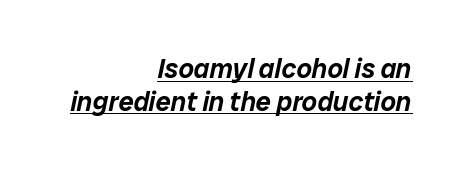
Q: Is the text italic (slanted)? A: Yes, it leans right by about 12 degrees.
Q: Is the text underlined? A: Yes.
Q: How is the paragraph aligned? A: Right-aligned.
Q: Is the spacing between letters normal or unusually wide? A: Normal.
